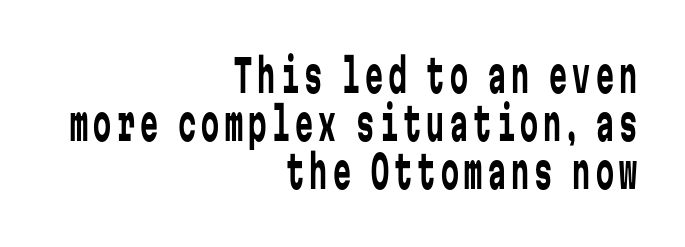
The image shows 45 px regular-weight, condensed sans-serif type, upright, monospaced; set right-aligned, tight line spacing (1.07x), not underlined; low stroke contrast and a medium x-height.
